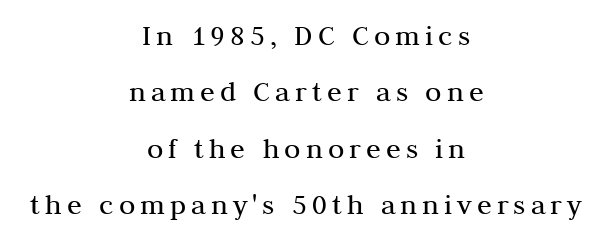
{"serif": "yes", "italic": "no", "bold": "no", "weight": "regular", "width": "normal", "stroke_contrast": "medium", "x_height": "medium", "monospaced": "no", "underline": "no", "align": "center", "line_spacing_ratio": 1.88, "glyph_px": 30}
